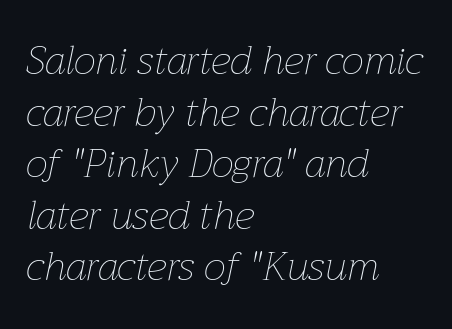
Default kerning and tracking; the words read as compact shapes. Baseline-to-baseline distance is the conventional proportion of letter height. Teacher's note: observe the even left margin — that is flush-left alignment. Just letters on the line, the space beneath them empty. Each letter keeps its own natural width here, so spacing adapts to shape.
